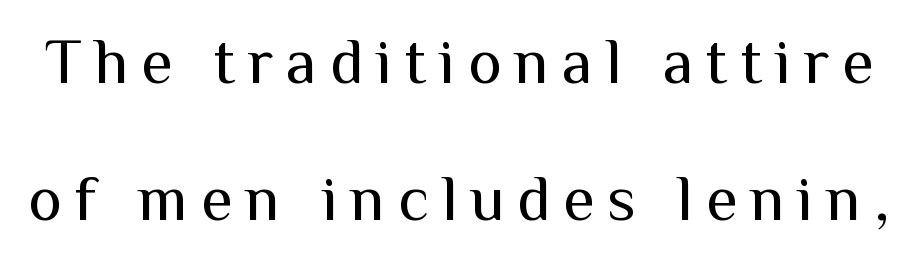
{"serif": "no", "italic": "no", "bold": "no", "weight": "regular", "width": "normal", "stroke_contrast": "medium", "x_height": "medium", "monospaced": "no", "underline": "no", "line_spacing": "loose", "line_spacing_ratio": 2.14, "letter_spacing": "wide", "letter_spacing_em": 0.2, "glyph_px": 64}
